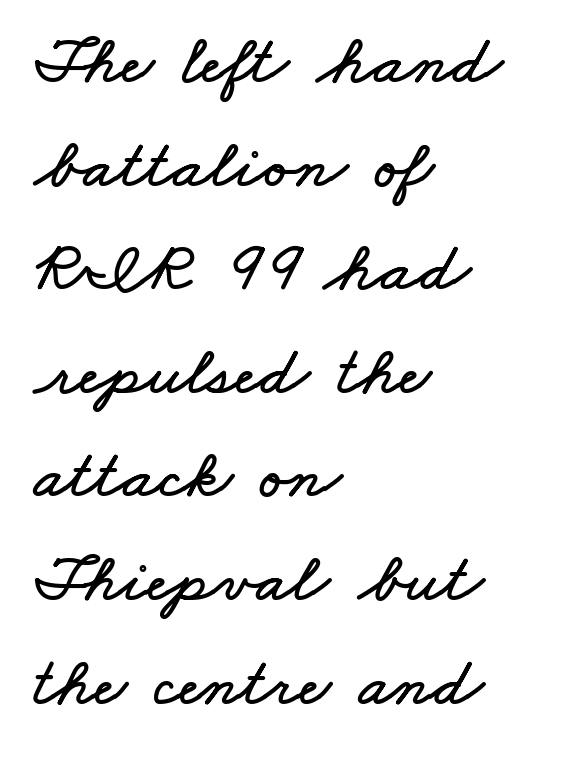
The image shows 70 px wide type; set left-aligned, normal line spacing (1.48x), normal letter spacing, not underlined; low stroke contrast and a small x-height.
